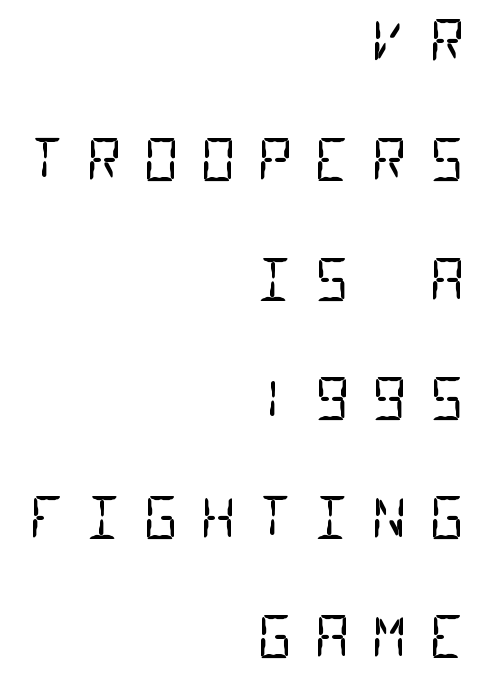
Q: Is the text bold? A: No.
Q: Is the typeface a serif or a sans-serif typeface? A: Sans-serif.
Q: Is the text underlined? A: No.
Q: How is the paragraph aligned? A: Right-aligned.
Q: Is the spacing between letters normal or unusually wide? A: Unusually wide.
Q: Is the spacing between lines tight, normal or loose? A: Loose.
Q: Width (condensed, normal, or wide)? A: Condensed.
Q: Stroke contrast? A: Low.
Q: x-height? A: Large.
Q: Monospaced? A: Yes.
